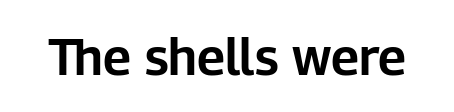
{"serif": "no", "italic": "no", "width": "normal", "stroke_contrast": "low", "x_height": "medium", "monospaced": "no", "underline": "no", "letter_spacing": "normal", "letter_spacing_em": 0.0, "glyph_px": 51}
